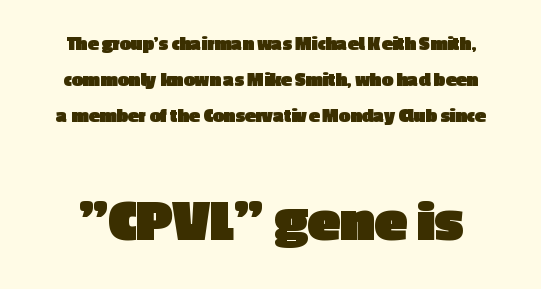
{"serif": "no", "italic": "no", "bold": "yes", "weight": "heavy", "width": "normal", "x_height": "medium", "monospaced": "no", "underline": "no", "line_spacing_ratio": 1.8, "letter_spacing": "normal", "letter_spacing_em": 0.0, "larger_block": "second", "size_ratio": 3.0, "glyph_px": 60}
